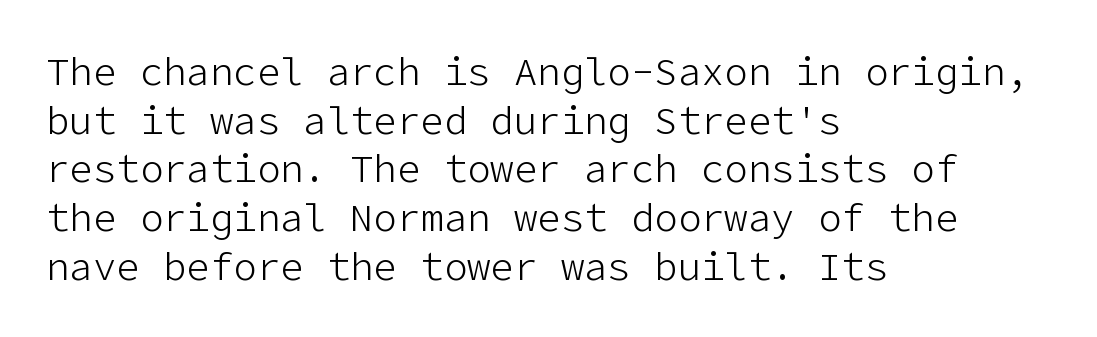
Clear beneath every line of the passage. Caption: face not bold, strokes unweighted. No feet cap the strokes, marking this as sans-serif type. In CSS terms this would be text-align: left.
